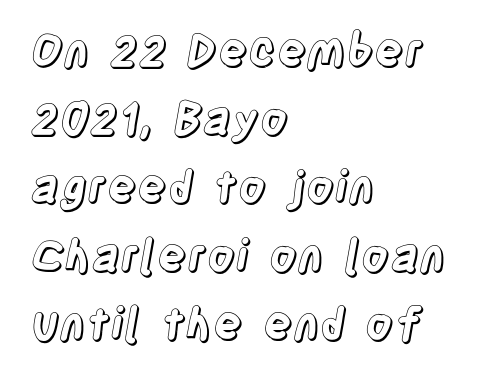
{"width": "condensed", "x_height": "large", "monospaced": "no", "underline": "no", "align": "left", "line_spacing": "normal", "line_spacing_ratio": 1.55, "letter_spacing": "normal", "letter_spacing_em": 0.0, "glyph_px": 44}
